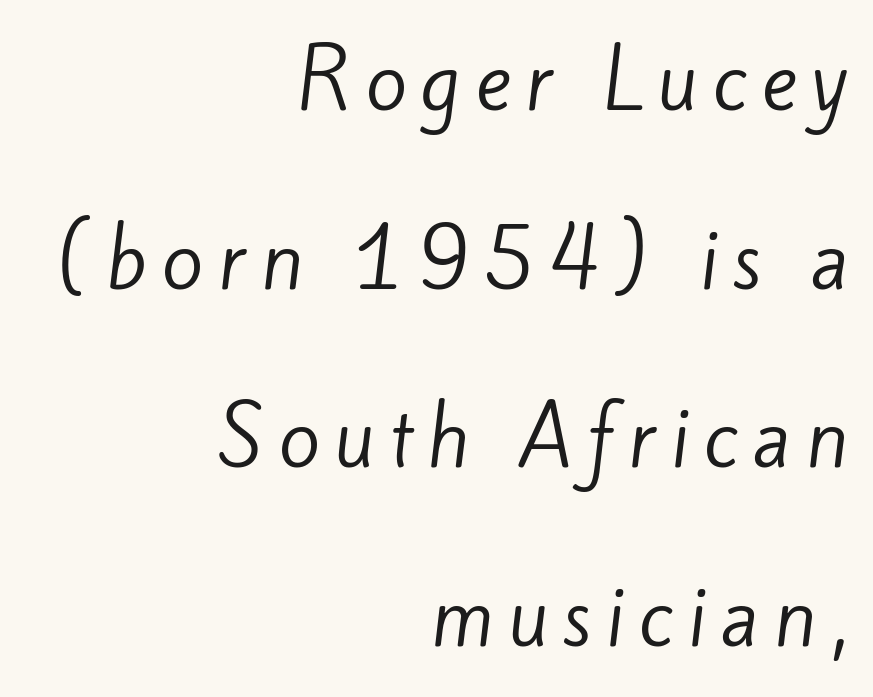
The image shows 76 px regular-weight sans-serif type; set right-aligned, loose line spacing (2.35x), not underlined; low stroke contrast and a small x-height.
